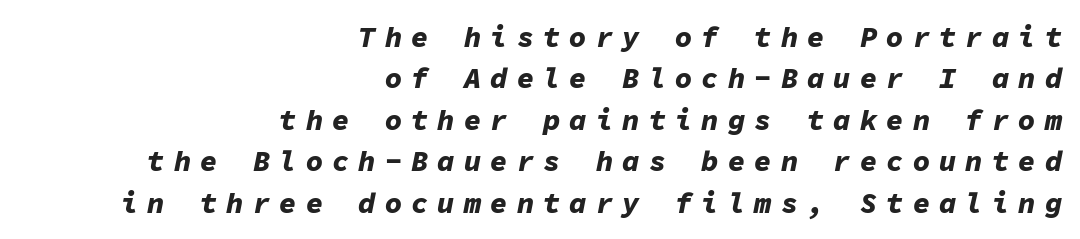
The image shows 29 px bold type, italic (leaning right), monospaced; set right-aligned, normal line spacing (1.43x), unusually wide letter spacing (+0.31 em), not underlined; low stroke contrast and a medium x-height.
